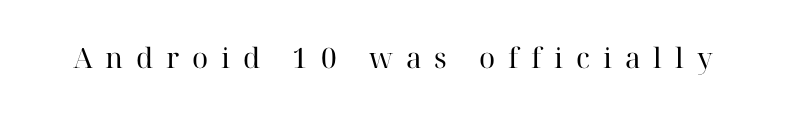
Is the letter spacing exaggerated? Yes — the characters are pushed far apart. The strokes are not fattened; the text isn't bold. Ascenders rise straight up at ninety degrees. Underlining? Definitely not there. Looks like regular typesetting: each glyph gets only the width it needs.
